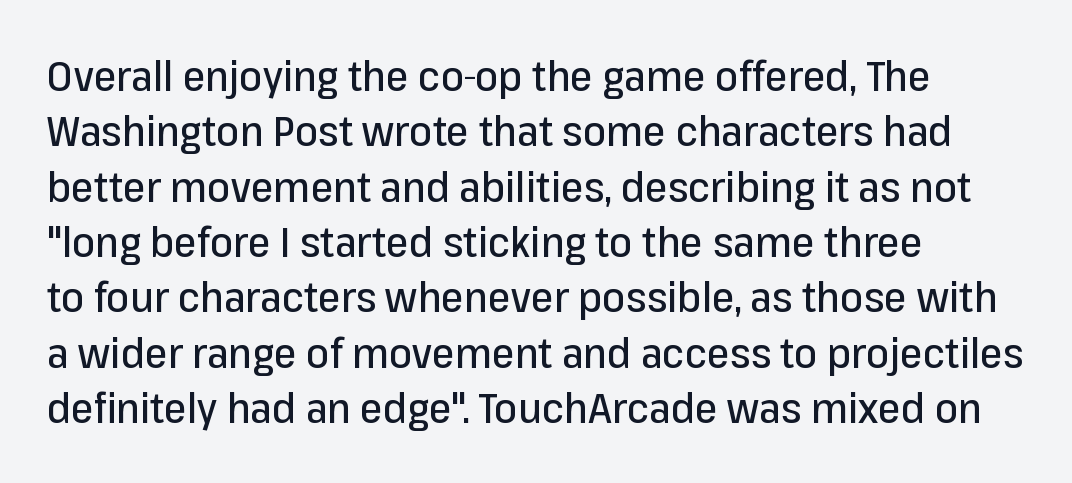
{"serif": "no", "italic": "no", "width": "normal", "stroke_contrast": "low", "x_height": "medium", "monospaced": "no", "underline": "no", "align": "left", "line_spacing": "normal", "line_spacing_ratio": 1.35, "letter_spacing": "normal", "letter_spacing_em": 0.0, "glyph_px": 41}
